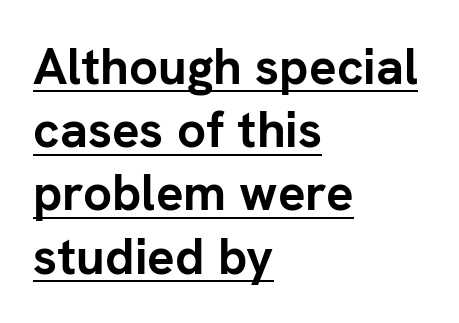
Every stem runs plumb, perpendicular to the baseline. Students, observe the line beneath the letters — that is underlining. Left-aligned paragraph, ragged on the right. Nobody touched the tracking dial on this one. Look at the bottom of the vertical strokes: they stop flat, with no serifs.
